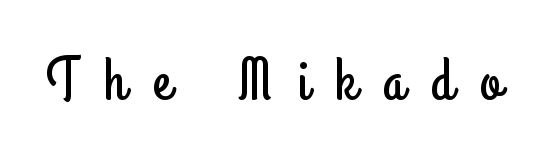
Look at the tracking — it's clearly loosened, letters drifting apart. Typographically, this falls in the sans-serif category. Note the varied advance widths — an 'i' is clearly narrower than an 'm'. Underline: absent.
